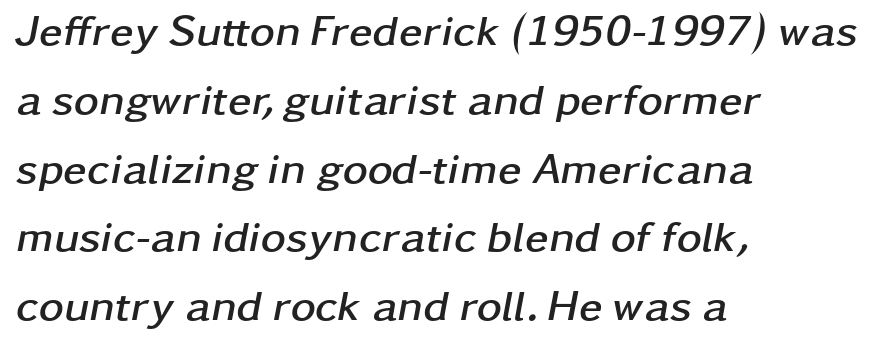
{"italic": "yes", "lean": "right", "slant_degrees": 11, "bold": "yes", "weight": "semibold", "width": "wide", "stroke_contrast": "low", "x_height": "medium", "monospaced": "no", "underline": "no", "align": "left", "line_spacing": "normal", "line_spacing_ratio": 1.6, "letter_spacing": "normal", "letter_spacing_em": 0.0, "glyph_px": 43}
